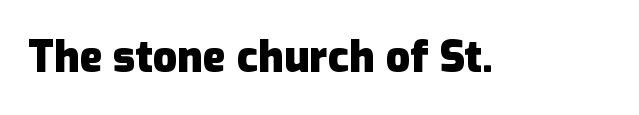
Set as a true bold cut, around the 700 mark. This rendering leaves character spacing at its baseline value. Serifs: no, the terminals of the letterforms are clean. Underlining? Definitely not there.
